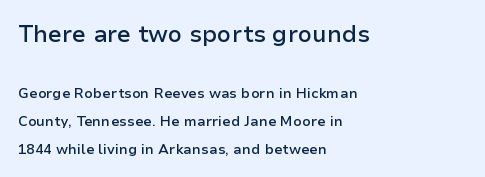
The image shows 23 px text type, upright; set left-aligned, loose line spacing (2.01x), normal letter spacing, not underlined; the first (top) block is 1.64x larger.
